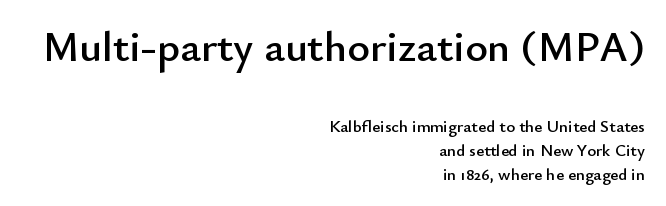
Typographically, this falls in the sans-serif category. If you measured baseline to baseline, you'd find a middling distance. Lines of text with bare space underneath. These lines were composed using upright roman letters.
